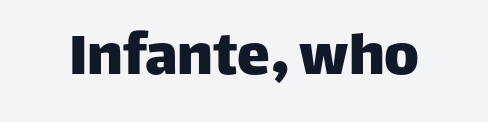
The image shows 66 px sans-serif type, upright; set normal letter spacing, not underlined; low stroke contrast and a large x-height.
